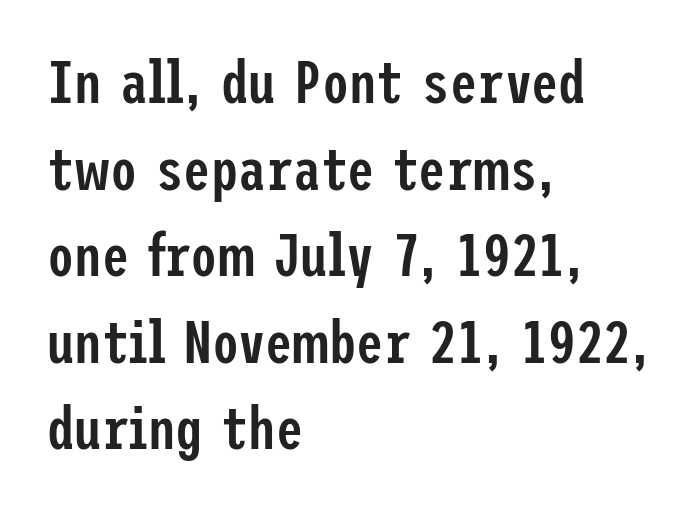
Unmarked baselines from the first word to the last. Honestly, the row spacing looks completely unremarkable. Characters remain perfectly vertical along every line. The type family on display is of the sans-serif kind. These lines carry some extra weight — a demibold, not a full bold.
